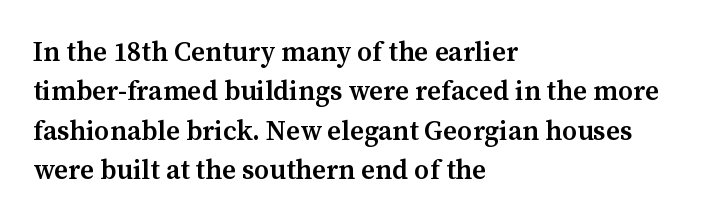
Q: Is the text bold? A: Semi-bold.
Q: Is the text italic (slanted)? A: No, it is upright.
Q: Is the text underlined? A: No.
Q: How is the paragraph aligned? A: Left-aligned.
Q: Is the spacing between letters normal or unusually wide? A: Normal.
Q: Is the spacing between lines tight, normal or loose? A: Normal.
